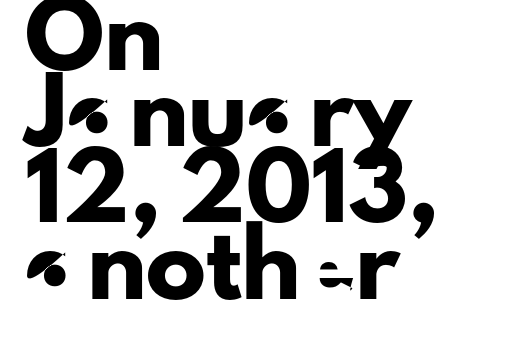
Casual observation: everything's shoved over to the left. Note the varied advance widths — an 'i' is clearly narrower than an 'm'. The characters display no serif detailing; their extremities are plain. The letters sit at their default tracking, neither squeezed nor spread. These lines sit exactly where default settings would place them. Underlining? Definitely not there.
